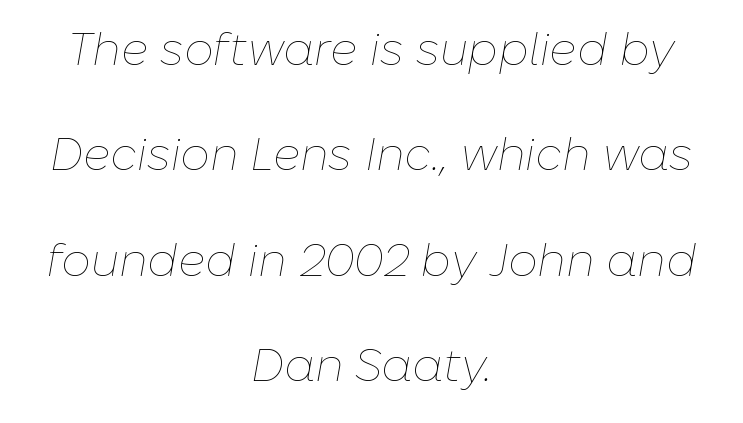
The image shows 46 px thin type, italic (leaning right); set centered, loose line spacing (2.29x), normal letter spacing, not underlined; low stroke contrast and a medium x-height.
